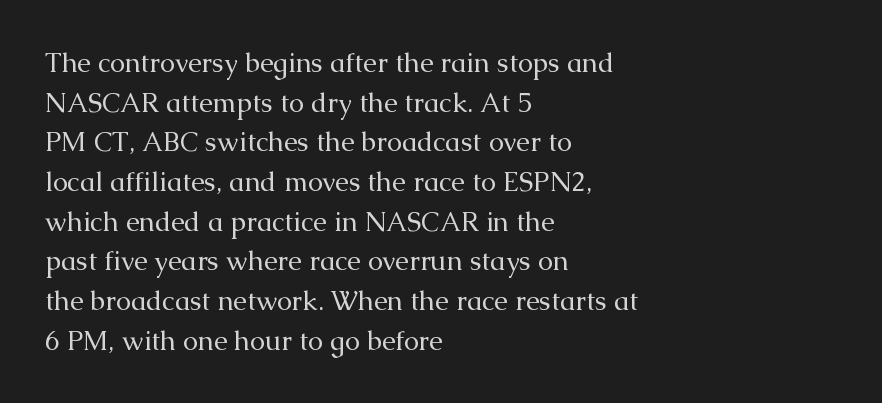
Notice how descenders clear the ascenders below comfortably — that's standard leading. Inter-character spacing is left at the font's built-in metrics. Bare-footed words on every line. The strokes are not fattened; the text isn't bold. A student would call this left alignment; a typographer would say flush left, rag right.
